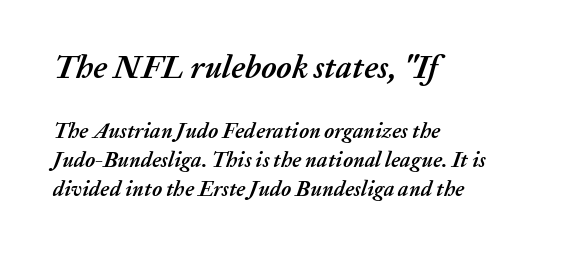
The image shows 32 px semibold type, italic (leaning right); set left-aligned, normal line spacing (1.37x), normal letter spacing, not underlined; the first (top) block is 1.52x larger; medium stroke contrast and a medium x-height.
